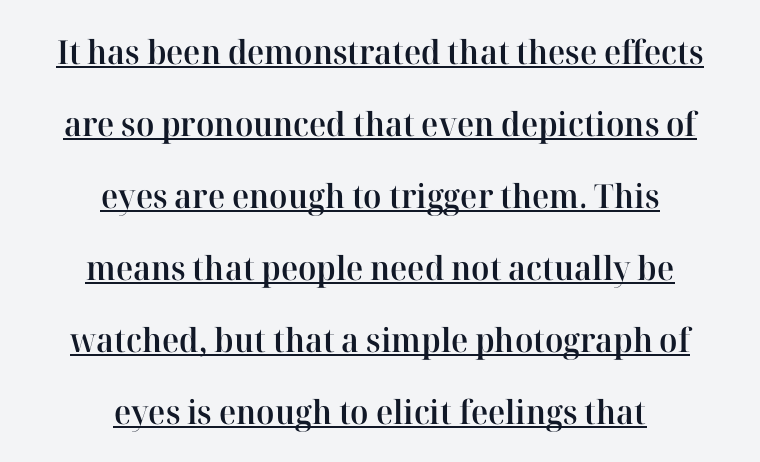
Q: Is the text bold? A: Semi-bold.
Q: Is the text italic (slanted)? A: No, it is upright.
Q: Is the typeface a serif or a sans-serif typeface? A: Serif.
Q: Is the text underlined? A: Yes.
Q: How is the paragraph aligned? A: Centered.
Q: Is the spacing between letters normal or unusually wide? A: Normal.
Q: Is the spacing between lines tight, normal or loose? A: Loose.
Q: Width (condensed, normal, or wide)? A: Normal.
Q: Stroke contrast? A: High.
Q: x-height? A: Medium.
Q: Monospaced? A: No.
